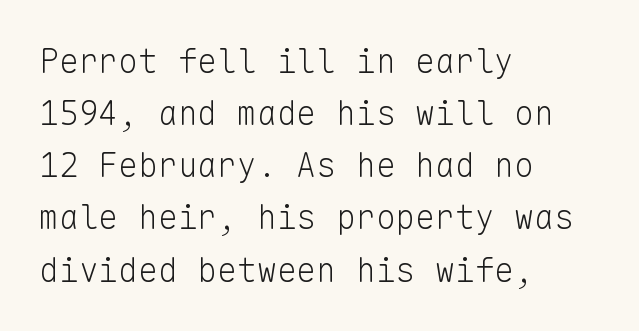
Q: Is the text bold? A: No.
Q: Is the text italic (slanted)? A: No, it is upright.
Q: Is the typeface a serif or a sans-serif typeface? A: Sans-serif.
Q: Is the text underlined? A: No.
Q: How is the paragraph aligned? A: Left-aligned.
Q: Is the spacing between letters normal or unusually wide? A: Normal.
Q: Is the spacing between lines tight, normal or loose? A: Normal.
Q: Width (condensed, normal, or wide)? A: Normal.
Q: Stroke contrast? A: Low.
Q: x-height? A: Medium.
Q: Monospaced? A: Yes.
